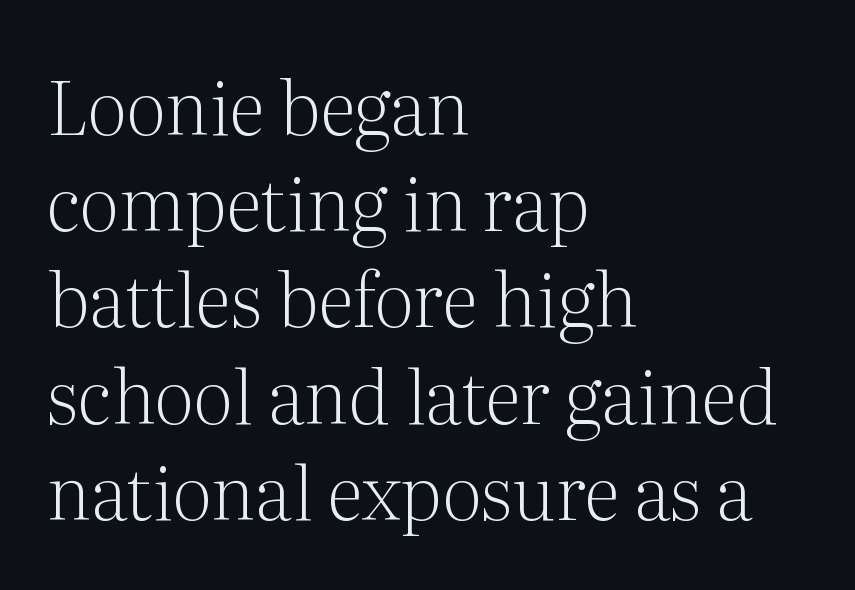
Letters have the restrained weight of plain body copy at most. The rendering uses natural spacing where letterforms have individual widths. Letter spacing: default. Style check: upright. Does the copy run flush right? No — it runs flush left.
